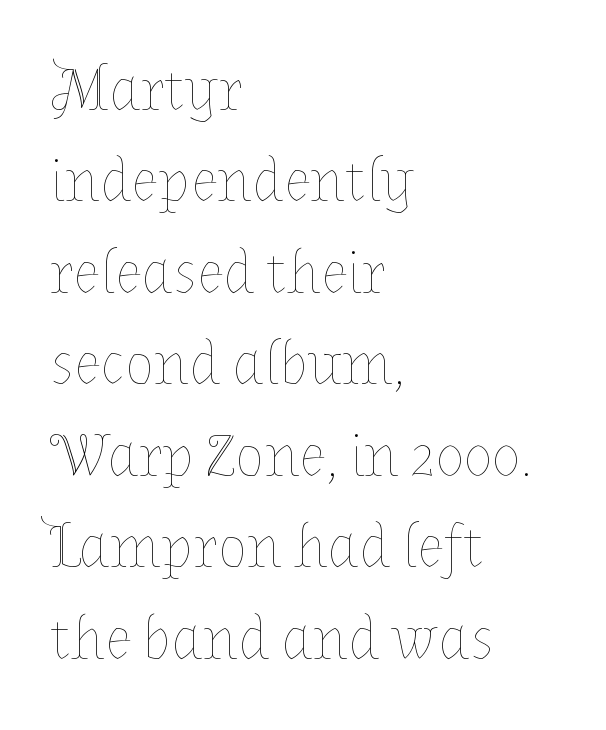
The paragraph has a hard left edge and a soft right edge. Short note: letters normally spaced. Lines of text with bare space underneath. When letters stand straight like this, we call the style roman or upright.
